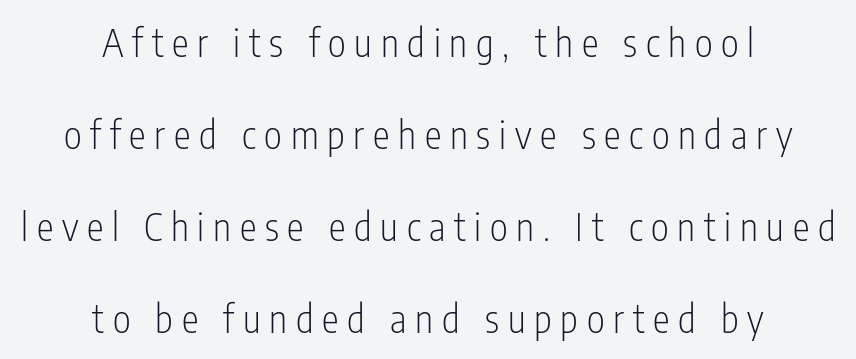
Q: Is the text bold? A: No.
Q: Is the text italic (slanted)? A: No, it is upright.
Q: Is the typeface a serif or a sans-serif typeface? A: Sans-serif.
Q: Is the text underlined? A: No.
Q: How is the paragraph aligned? A: Centered.
Q: Is the spacing between letters normal or unusually wide? A: Unusually wide.
Q: Is the spacing between lines tight, normal or loose? A: Loose.
Q: Width (condensed, normal, or wide)? A: Condensed.
Q: Stroke contrast? A: Low.
Q: x-height? A: Medium.
Q: Monospaced? A: No.
